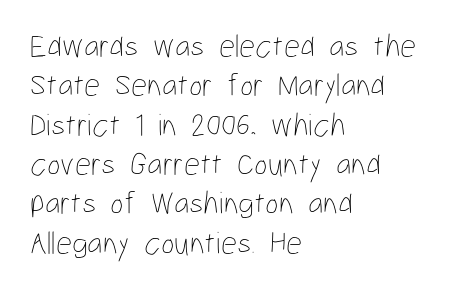
Q: Is the text bold? A: No.
Q: Is the text italic (slanted)? A: No, it is upright.
Q: Is the text underlined? A: No.
Q: How is the paragraph aligned? A: Left-aligned.
Q: Is the spacing between letters normal or unusually wide? A: Normal.
Q: Width (condensed, normal, or wide)? A: Condensed.
Q: Stroke contrast? A: Low.
Q: x-height? A: Medium.
Q: Monospaced? A: No.
